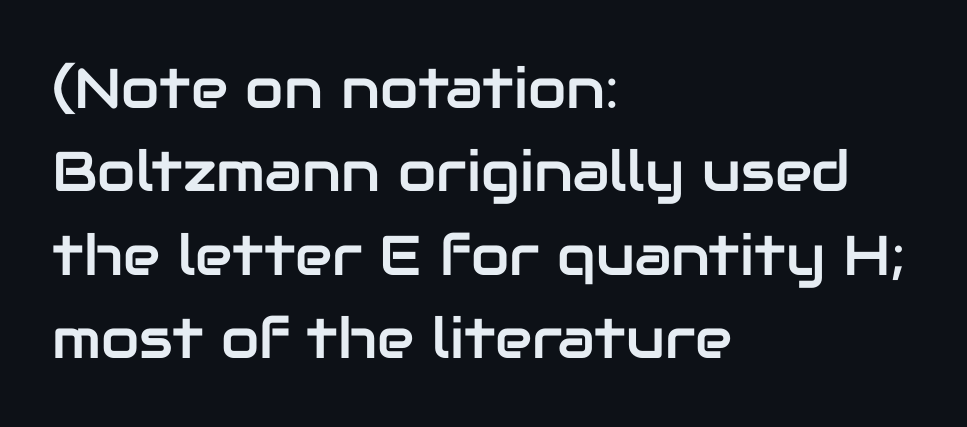
Teacher's note: observe the even left margin — that is flush-left alignment. The type family on display is of the sans-serif kind. This is roman type, the default non-slanted kind. Check under the words: just untouched page. Looks like regular typesetting: each glyph gets only the width it needs. Characters follow at the spacing the type designer built in.
